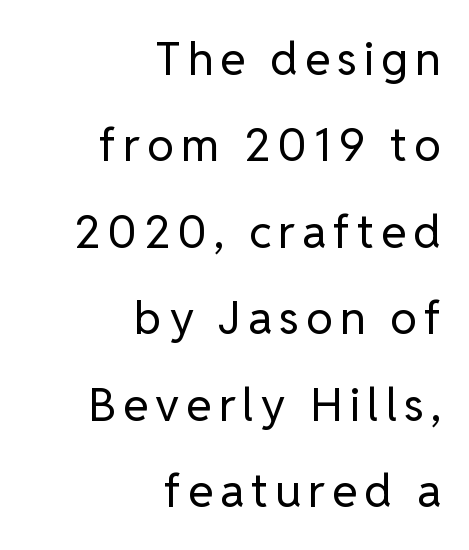
Bold? No — there's no thickening of the strokes. Ascenders rise straight up at ninety degrees. Beneath every word, the page is bare. The rendering shows plain stroke endings on the letterforms — a sans-serif design.
